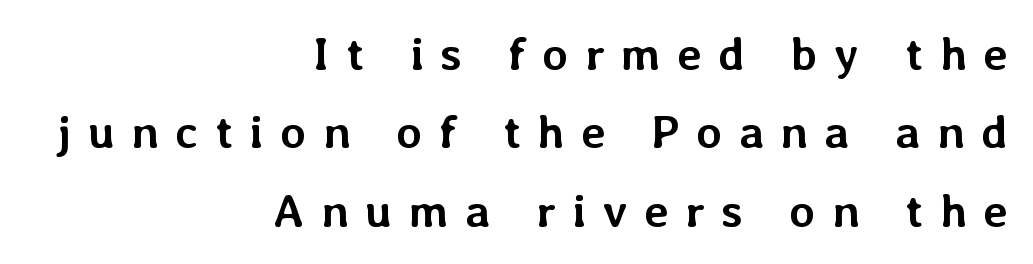
Q: Is the text bold? A: Yes.
Q: Is the text italic (slanted)? A: No, it is upright.
Q: Is the text underlined? A: No.
Q: How is the paragraph aligned? A: Right-aligned.
Q: Is the spacing between letters normal or unusually wide? A: Unusually wide.
Q: Is the spacing between lines tight, normal or loose? A: Normal.
Q: Width (condensed, normal, or wide)? A: Normal.
Q: Stroke contrast? A: Low.
Q: x-height? A: Medium.
Q: Monospaced? A: No.
